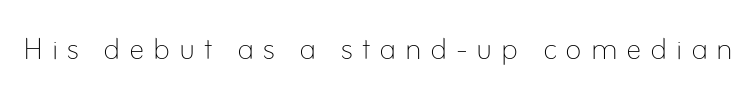
The image shows 39 px thin type, upright; set unusually wide letter spacing (+0.22 em), not underlined; low stroke contrast and a small x-height.
